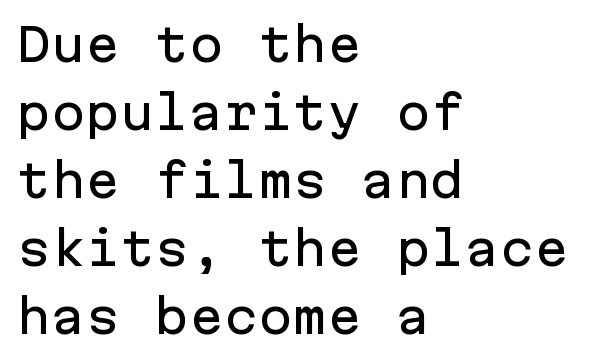
Q: Is the text italic (slanted)? A: No, it is upright.
Q: Is the typeface a serif or a sans-serif typeface? A: Sans-serif.
Q: Is the text underlined? A: No.
Q: How is the paragraph aligned? A: Left-aligned.
Q: Is the spacing between letters normal or unusually wide? A: Normal.
Q: Is the spacing between lines tight, normal or loose? A: Normal.
Q: Width (condensed, normal, or wide)? A: Normal.
Q: Stroke contrast? A: Low.
Q: x-height? A: Medium.
Q: Monospaced? A: Yes.
